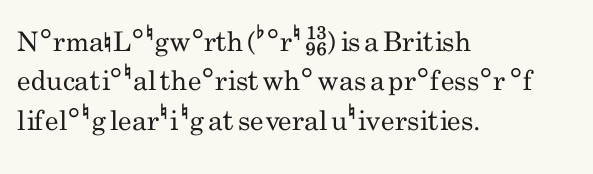
The image shows 27 px text type, upright; set left-aligned, normal line spacing (1.46x), normal letter spacing, not underlined.
